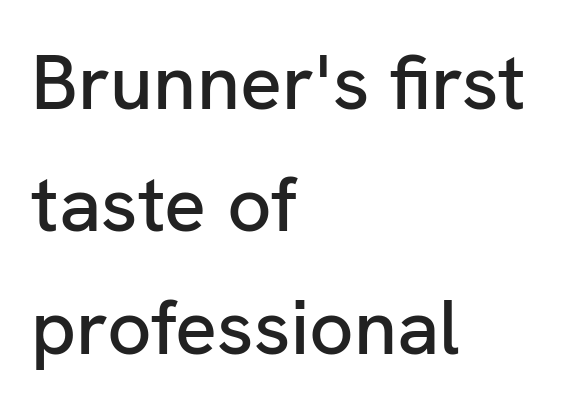
Q: Is the text italic (slanted)? A: No, it is upright.
Q: Is the typeface a serif or a sans-serif typeface? A: Sans-serif.
Q: Is the text underlined? A: No.
Q: How is the paragraph aligned? A: Left-aligned.
Q: Is the spacing between letters normal or unusually wide? A: Normal.
Q: Is the spacing between lines tight, normal or loose? A: Normal.
Q: Width (condensed, normal, or wide)? A: Normal.
Q: Stroke contrast? A: Low.
Q: x-height? A: Medium.
Q: Monospaced? A: No.
